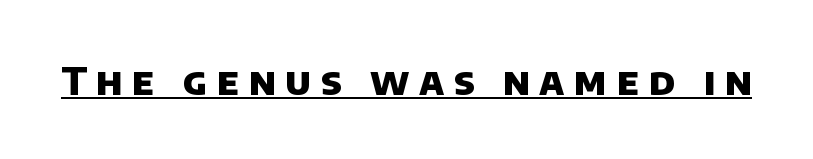
{"serif": "no", "bold": "yes", "weight": "heavy", "width": "normal", "stroke_contrast": "low", "x_height": "large", "monospaced": "no", "underline": "yes", "letter_spacing": "wide", "letter_spacing_em": 0.25, "glyph_px": 38}
